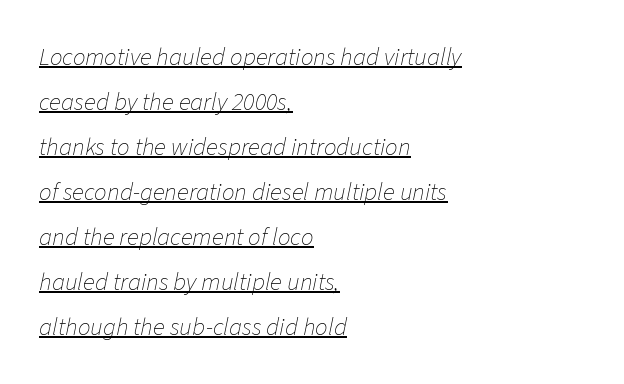
The image shows 25 px text type, italic (leaning right); set left-aligned, line spacing 1.8x, normal letter spacing, underlined.
